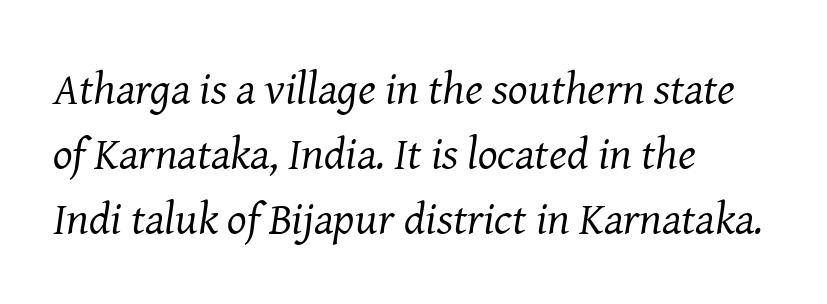
Q: Is the text bold? A: No.
Q: Is the text italic (slanted)? A: Yes, it leans right by about 8 degrees.
Q: Is the typeface a serif or a sans-serif typeface? A: Serif.
Q: Is the text underlined? A: No.
Q: How is the paragraph aligned? A: Left-aligned.
Q: Is the spacing between letters normal or unusually wide? A: Normal.
Q: Is the spacing between lines tight, normal or loose? A: Normal.
Q: Width (condensed, normal, or wide)? A: Normal.
Q: Stroke contrast? A: Medium.
Q: x-height? A: Medium.
Q: Monospaced? A: No.
